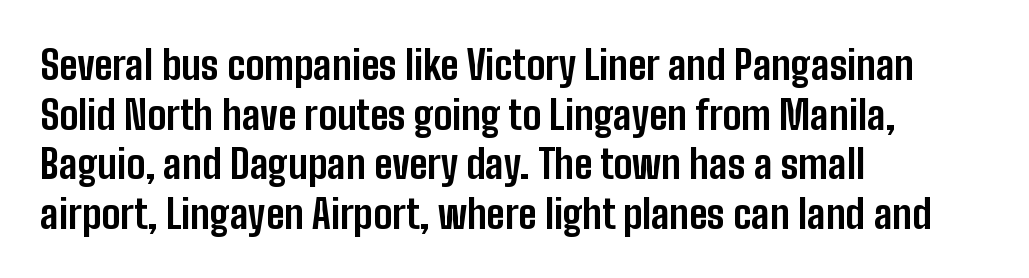
{"serif": "no", "italic": "no", "bold": "yes", "weight": "bold", "width": "condensed", "stroke_contrast": "low", "x_height": "medium", "monospaced": "no", "underline": "no", "align": "left", "line_spacing_ratio": 1.24, "letter_spacing": "normal", "letter_spacing_em": 0.0, "glyph_px": 40}
